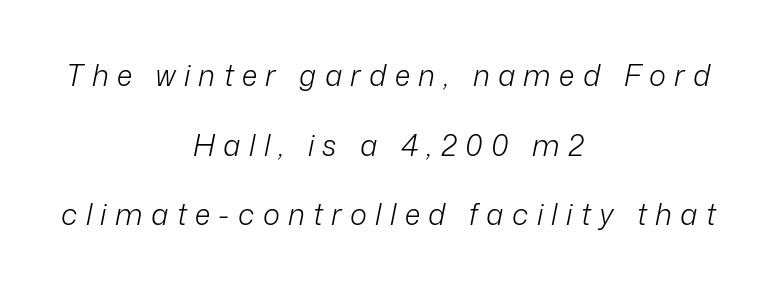
The image shows 29 px light type, italic (leaning right); set centered, loose line spacing (2.4x), unusually wide letter spacing (+0.29 em), not underlined; low stroke contrast and a medium x-height.
